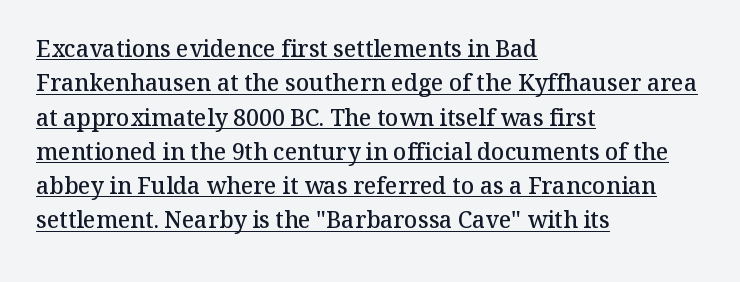
Q: Is the text bold? A: Semi-bold.
Q: Is the text italic (slanted)? A: No, it is upright.
Q: Is the text underlined? A: Yes.
Q: How is the paragraph aligned? A: Left-aligned.
Q: Is the spacing between letters normal or unusually wide? A: Normal.
Q: Is the spacing between lines tight, normal or loose? A: Normal.
